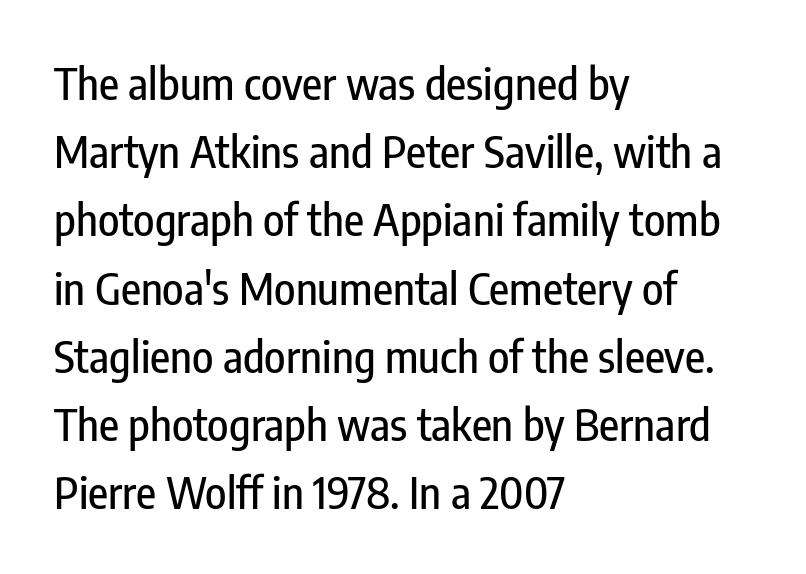
{"serif": "no", "italic": "no", "width": "condensed", "stroke_contrast": "low", "x_height": "medium", "monospaced": "no", "underline": "no", "align": "left", "line_spacing": "normal", "line_spacing_ratio": 1.55, "letter_spacing": "normal", "letter_spacing_em": 0.0, "glyph_px": 44}
